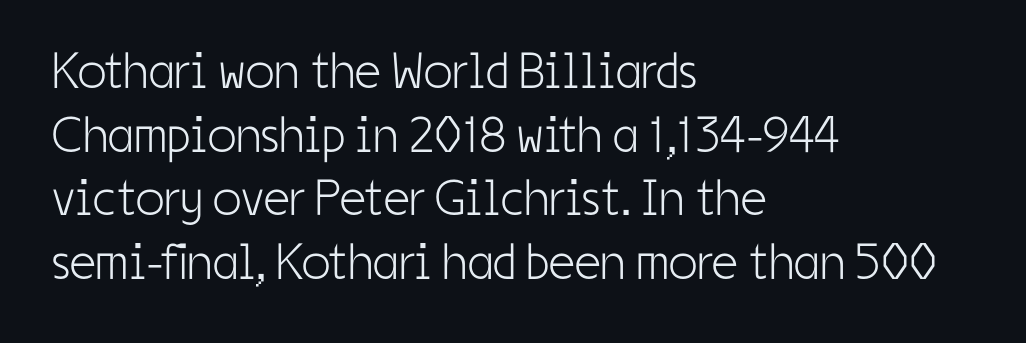
The face used here is rendered with its standard letterfit. Unlike a traditional serif, this face leaves its strokes unadorned. Regular leading. The passage shown is not bold in any degree. A typesetter would mark this as roman, not italic. Proportional: the letters do not fall into vertical columns.
